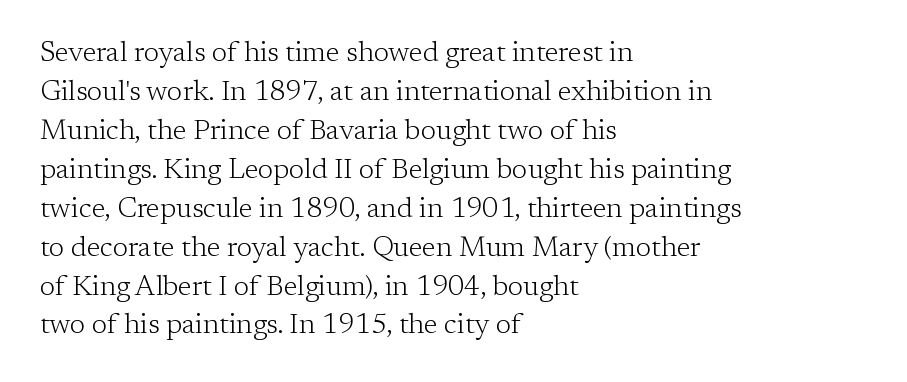
The image shows 28 px light serif type, upright; set left-aligned, normal line spacing (1.39x), normal letter spacing, not underlined; low stroke contrast and a medium x-height.
